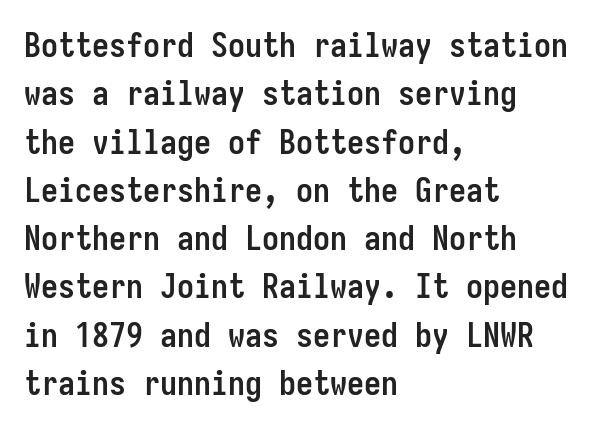
Every character sits straight up, as roman type does. Visually the block forms a straight wall on the left and a jagged coastline on the right. These lines carry a lot of weight — the face is fully bold. Every character here occupies the same horizontal width, giving the sample a typewriter-like rhythm. Vertical spacing — default. In terms of letterspacing, this is plain default setting.
